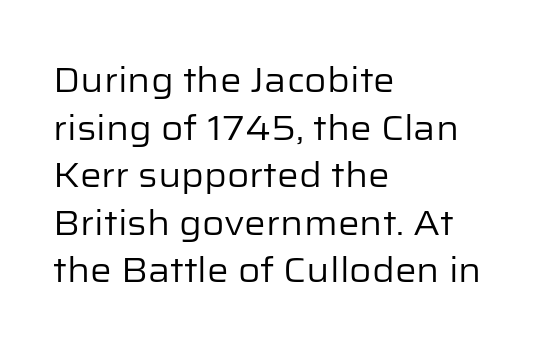
The image shows 34 px regular-weight sans-serif type, upright; set left-aligned, normal line spacing (1.4x), normal letter spacing, not underlined; low stroke contrast and a medium x-height.
